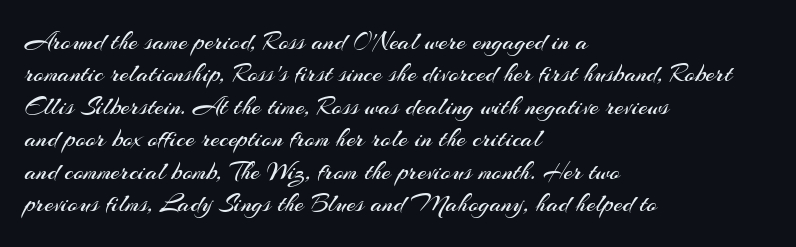
{"bold": "no", "underline": "no", "align": "left", "line_spacing": "normal", "line_spacing_ratio": 1.25, "letter_spacing": "normal", "letter_spacing_em": 0.0, "glyph_px": 26}
